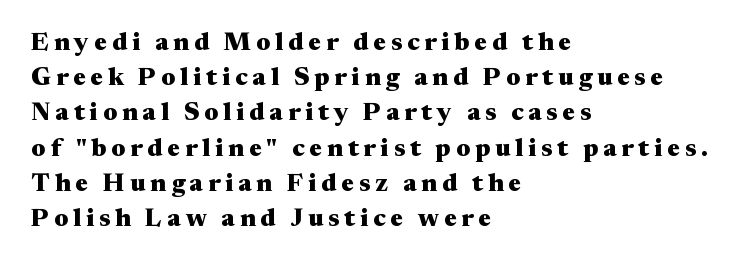
Q: Is the text bold? A: Yes.
Q: Is the text italic (slanted)? A: No, it is upright.
Q: Is the text underlined? A: No.
Q: How is the paragraph aligned? A: Left-aligned.
Q: Is the spacing between letters normal or unusually wide? A: Unusually wide.
Q: Is the spacing between lines tight, normal or loose? A: Normal.
